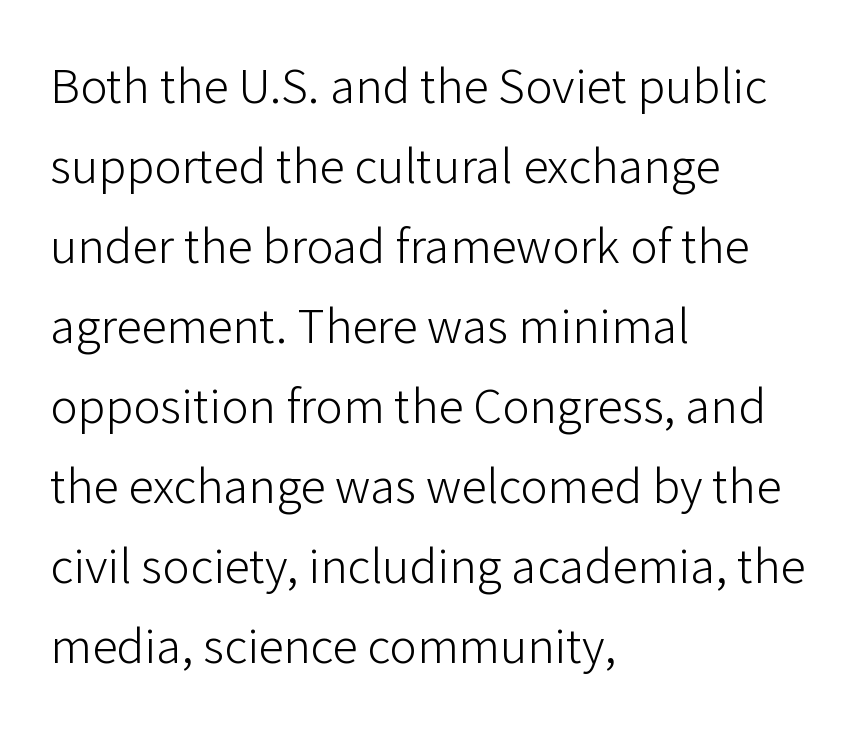
Q: Is the text bold? A: No.
Q: Is the text italic (slanted)? A: No, it is upright.
Q: Is the typeface a serif or a sans-serif typeface? A: Sans-serif.
Q: Is the text underlined? A: No.
Q: How is the paragraph aligned? A: Left-aligned.
Q: Is the spacing between letters normal or unusually wide? A: Normal.
Q: Is the spacing between lines tight, normal or loose? A: Normal.
Q: Width (condensed, normal, or wide)? A: Normal.
Q: Stroke contrast? A: Low.
Q: x-height? A: Medium.
Q: Monospaced? A: No.
